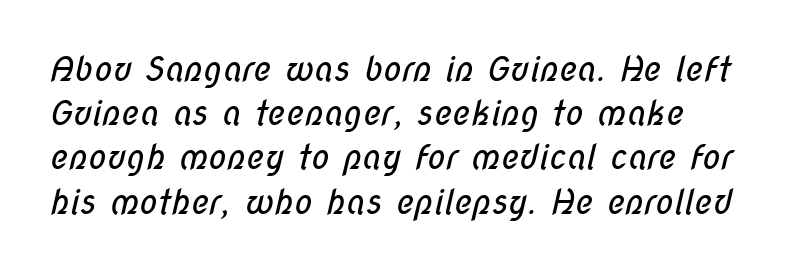
{"serif": "no", "bold": "no", "weight": "regular", "width": "condensed", "stroke_contrast": "low", "x_height": "medium", "monospaced": "no", "underline": "no", "align": "left", "line_spacing": "normal", "line_spacing_ratio": 1.3, "letter_spacing": "normal", "letter_spacing_em": 0.0, "glyph_px": 34}
